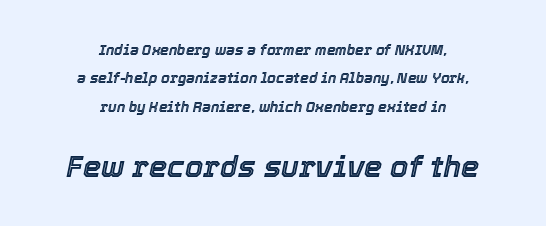
Slanted lettering throughout. The strip under each line holds only bare page. Between these two stacked blocks, the lower one wins on size. Varying glyph widths throughout — classic text-font behaviour. There is no visible air inserted between adjacent glyphs. Horizontal bands of white between lines are thick stripes.
